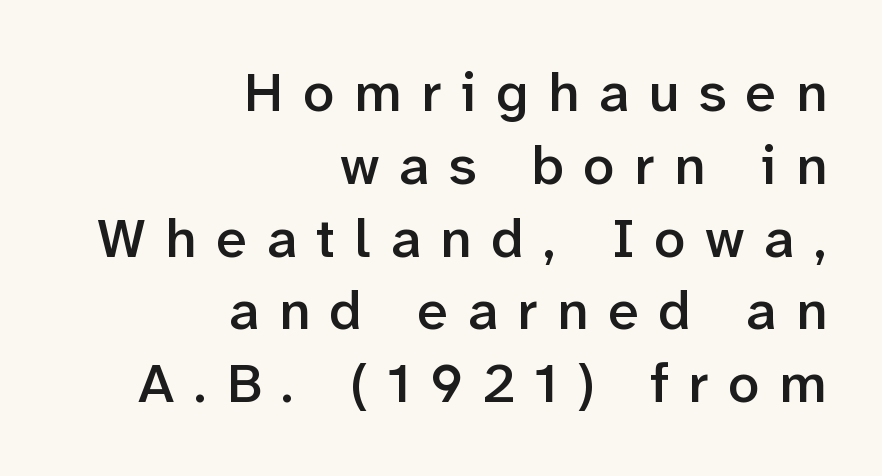
This sample keeps an unexceptional amount of space between lines. Spacing between characters has been opened up far beyond the box default. If you drew a line through each stem, it would be perfectly vertical. Do the characters align in a grid? No, the font is proportional.
